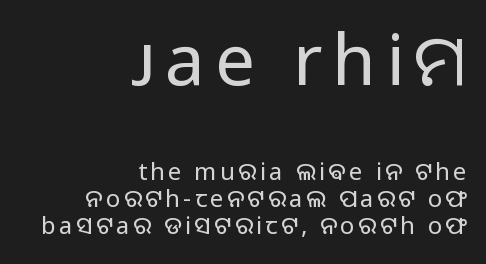
The image shows 71 px regular-weight sans-serif type, upright; set right-aligned, tight line spacing (1.14x), not underlined; the first (top) block is 2.96x larger; low stroke contrast and a medium x-height.
